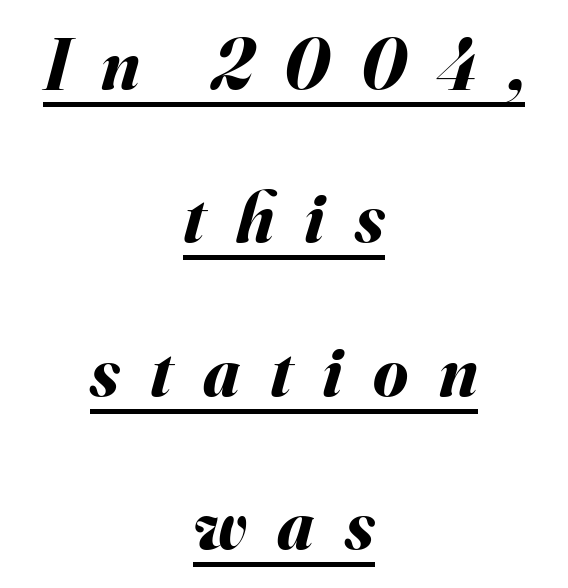
Q: Is the text bold? A: Yes.
Q: Is the text italic (slanted)? A: Yes, it leans right by about 16 degrees.
Q: Is the text underlined? A: Yes.
Q: How is the paragraph aligned? A: Centered.
Q: Is the spacing between letters normal or unusually wide? A: Unusually wide.
Q: Is the spacing between lines tight, normal or loose? A: Loose.
Q: Width (condensed, normal, or wide)? A: Normal.
Q: Stroke contrast? A: Medium.
Q: x-height? A: Small.
Q: Monospaced? A: No.
